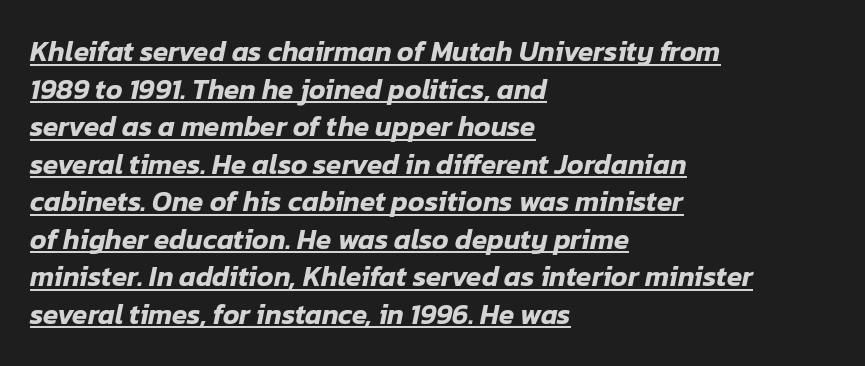
Q: Is the text italic (slanted)? A: Yes, it leans right by about 12 degrees.
Q: Is the text underlined? A: Yes.
Q: How is the paragraph aligned? A: Left-aligned.
Q: Is the spacing between letters normal or unusually wide? A: Normal.
Q: Is the spacing between lines tight, normal or loose? A: Normal.
Q: Width (condensed, normal, or wide)? A: Normal.
Q: Stroke contrast? A: Low.
Q: x-height? A: Medium.
Q: Monospaced? A: No.
